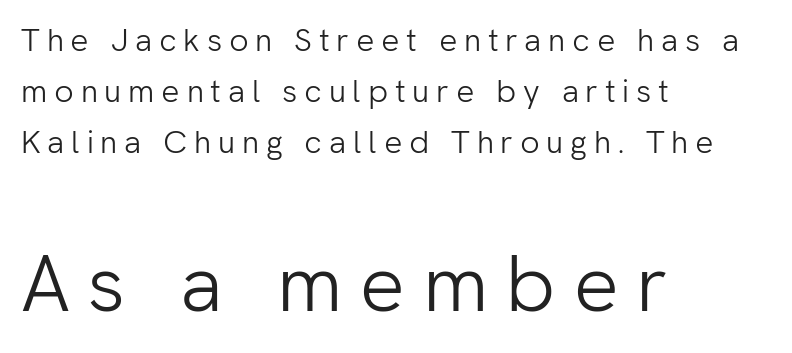
{"serif": "no", "italic": "no", "bold": "no", "weight": "light", "width": "normal", "stroke_contrast": "low", "x_height": "medium", "monospaced": "no", "underline": "no", "align": "left", "line_spacing": "normal", "line_spacing_ratio": 1.59, "letter_spacing": "wide", "letter_spacing_em": 0.21, "larger_block": "second", "size_ratio": 2.5, "glyph_px": 80}
